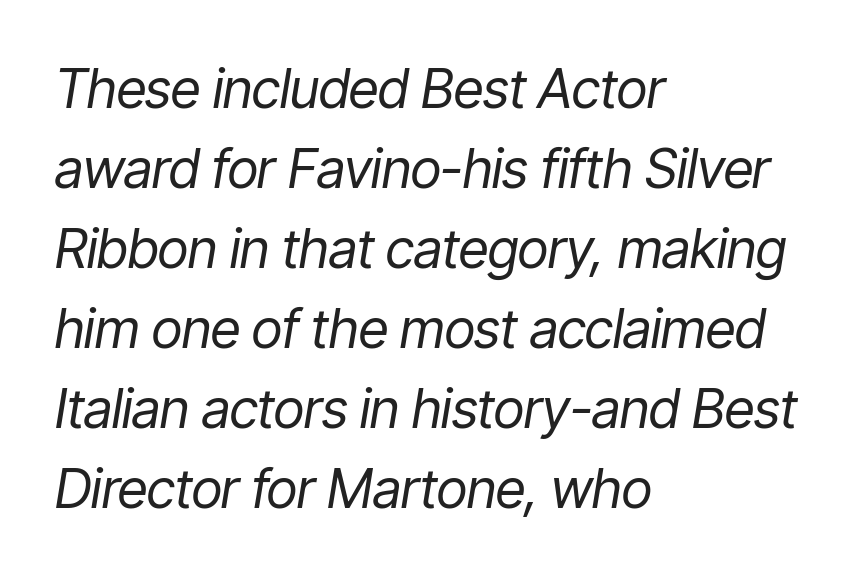
{"italic": "yes", "lean": "right", "slant_degrees": 9, "bold": "no", "weight": "regular", "width": "condensed", "stroke_contrast": "low", "x_height": "medium", "monospaced": "no", "underline": "no", "align": "left", "line_spacing": "normal", "line_spacing_ratio": 1.48, "letter_spacing": "normal", "letter_spacing_em": 0.0, "glyph_px": 54}
